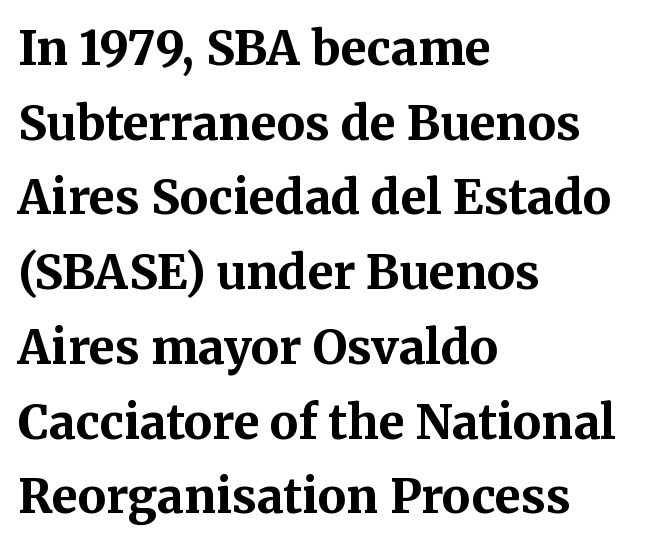
Q: Is the text bold? A: Yes.
Q: Is the text italic (slanted)? A: No, it is upright.
Q: Is the typeface a serif or a sans-serif typeface? A: Serif.
Q: Is the text underlined? A: No.
Q: How is the paragraph aligned? A: Left-aligned.
Q: Is the spacing between letters normal or unusually wide? A: Normal.
Q: Is the spacing between lines tight, normal or loose? A: Normal.
Q: Width (condensed, normal, or wide)? A: Normal.
Q: Stroke contrast? A: Medium.
Q: x-height? A: Medium.
Q: Monospaced? A: No.
